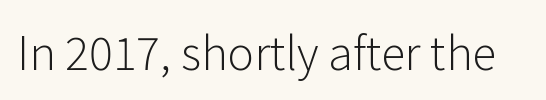
The image shows 45 px light sans-serif type, upright; set normal letter spacing, not underlined; low stroke contrast and a medium x-height.
